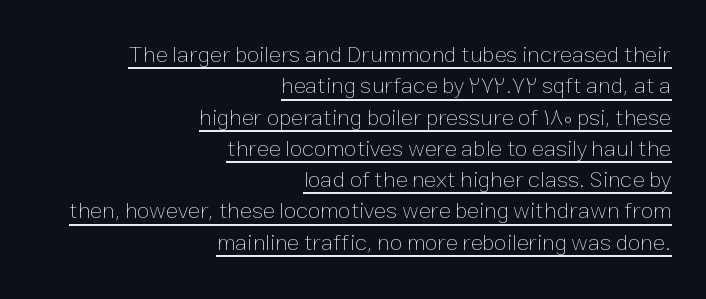
The image shows 23 px text type, upright; set right-aligned, normal line spacing (1.36x), normal letter spacing, underlined.
